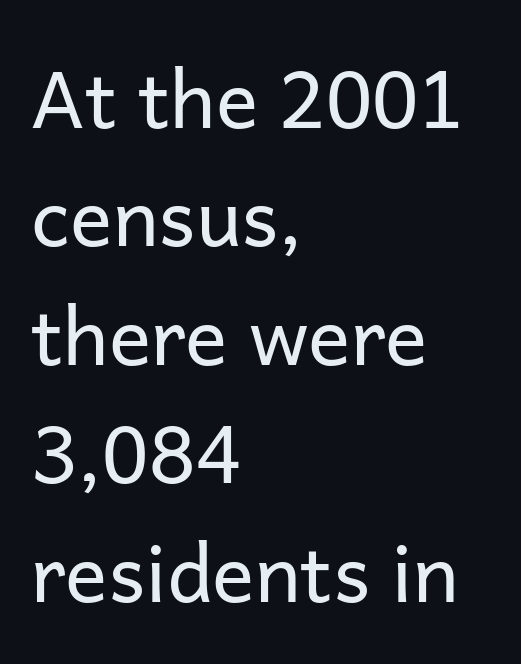
Q: Is the text bold? A: No.
Q: Is the text italic (slanted)? A: No, it is upright.
Q: Is the typeface a serif or a sans-serif typeface? A: Sans-serif.
Q: Is the text underlined? A: No.
Q: How is the paragraph aligned? A: Left-aligned.
Q: Is the spacing between letters normal or unusually wide? A: Normal.
Q: Is the spacing between lines tight, normal or loose? A: Normal.
Q: Width (condensed, normal, or wide)? A: Normal.
Q: Stroke contrast? A: Low.
Q: x-height? A: Medium.
Q: Monospaced? A: No.
